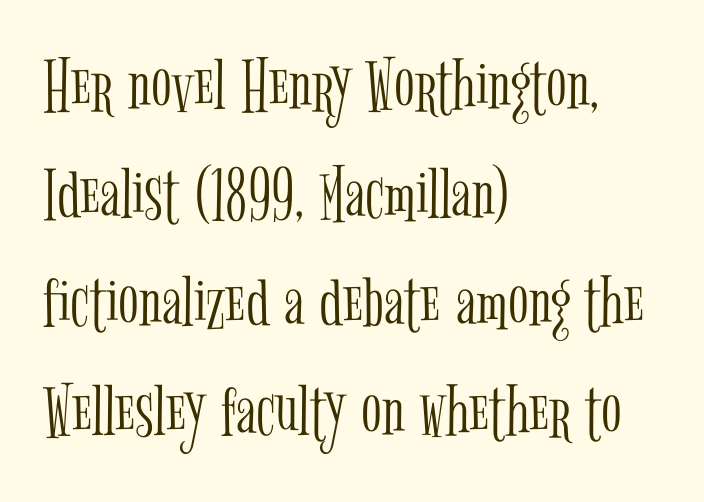
{"serif": "yes", "italic": "no", "bold": "no", "weight": "light", "width": "condensed", "stroke_contrast": "low", "x_height": "medium", "monospaced": "no", "underline": "no", "align": "left", "line_spacing": "normal", "line_spacing_ratio": 1.43, "letter_spacing": "normal", "letter_spacing_em": 0.0, "glyph_px": 76}
